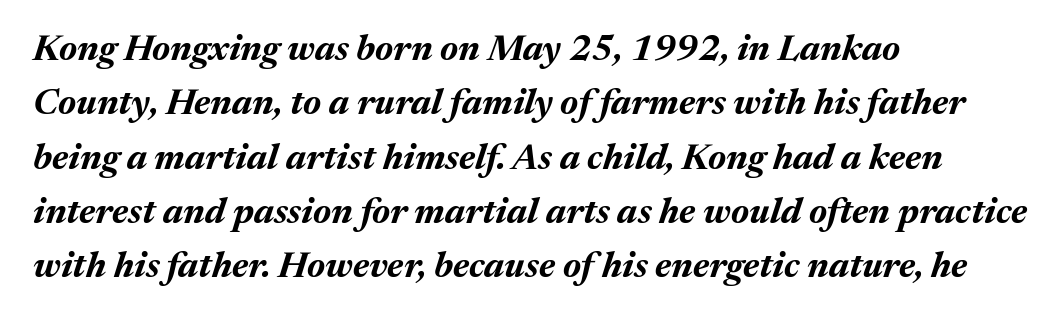
Q: Is the text bold? A: Yes.
Q: Is the text italic (slanted)? A: Yes, it leans right by about 17 degrees.
Q: Is the text underlined? A: No.
Q: How is the paragraph aligned? A: Left-aligned.
Q: Is the spacing between letters normal or unusually wide? A: Normal.
Q: Is the spacing between lines tight, normal or loose? A: Normal.
Q: Width (condensed, normal, or wide)? A: Normal.
Q: Stroke contrast? A: Medium.
Q: x-height? A: Medium.
Q: Monospaced? A: No.
